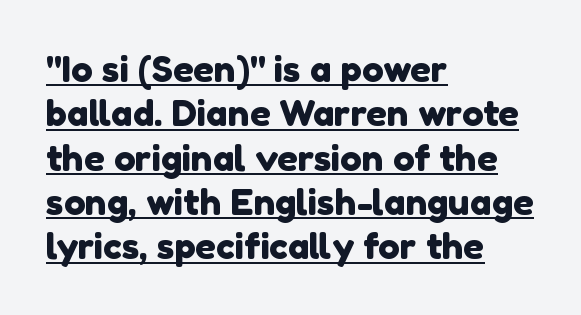
The image shows 36 px sans-serif type; set left-aligned, line spacing 1.23x, normal letter spacing, underlined; a medium x-height.
